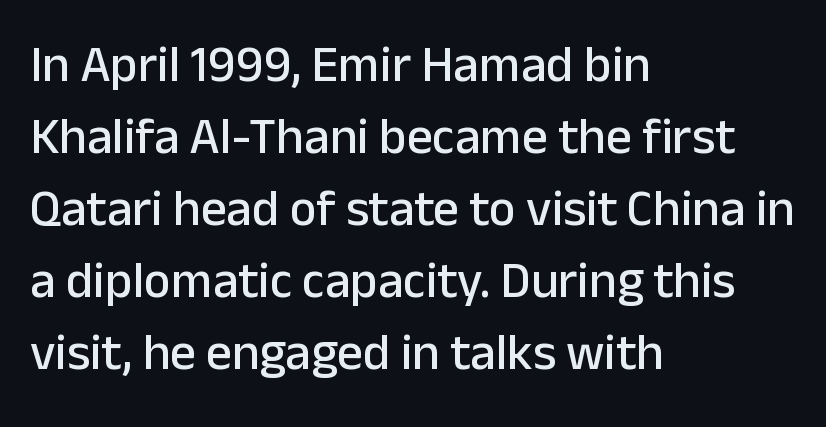
Q: Is the text italic (slanted)? A: No, it is upright.
Q: Is the typeface a serif or a sans-serif typeface? A: Sans-serif.
Q: Is the text underlined? A: No.
Q: How is the paragraph aligned? A: Left-aligned.
Q: Is the spacing between letters normal or unusually wide? A: Normal.
Q: Is the spacing between lines tight, normal or loose? A: Normal.
Q: Width (condensed, normal, or wide)? A: Normal.
Q: Stroke contrast? A: Low.
Q: x-height? A: Medium.
Q: Monospaced? A: No.
